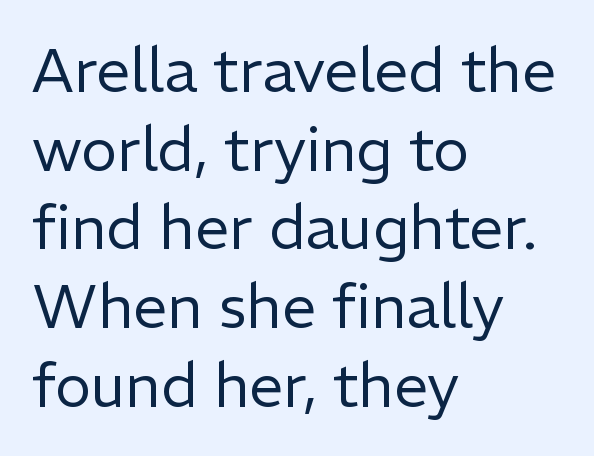
The image shows 61 px regular-weight sans-serif type, upright; set left-aligned, normal line spacing (1.29x), normal letter spacing, not underlined; low stroke contrast and a medium x-height.
